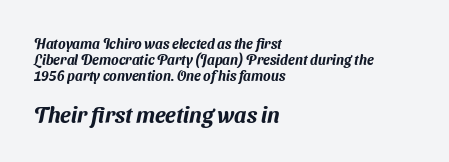
{"underline": "no", "align": "left", "line_spacing_ratio": 1.16, "letter_spacing": "normal", "letter_spacing_em": 0.0, "larger_block": "second", "size_ratio": 1.57, "glyph_px": 22}
